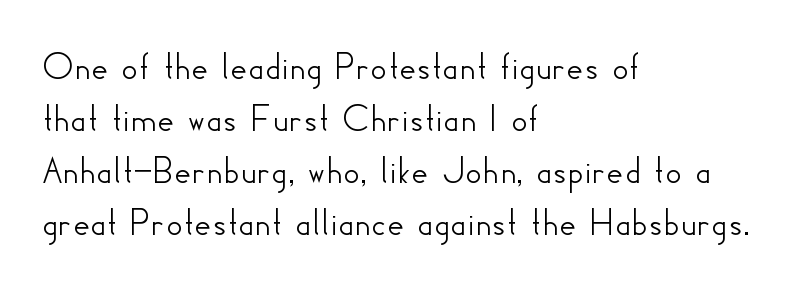
The image shows 41 px sans-serif type, upright; set left-aligned, normal line spacing (1.27x), normal letter spacing, not underlined; low stroke contrast and a small x-height.
